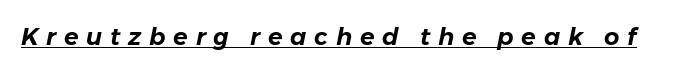
The image shows 24 px text type, italic (leaning right); set unusually wide letter spacing (+0.32 em), underlined.
